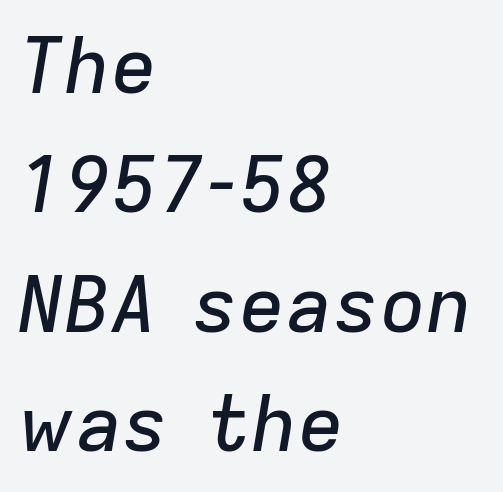
Character widths vary here, with narrow letters taking less room than wide ones. The space directly below the letters is spotless. Look at the tracking — it's just the regular setting, nothing added. Students, observe: this is what conventionally led text looks like. Notice how the passage keeps a crisp vertical edge on the left only.
